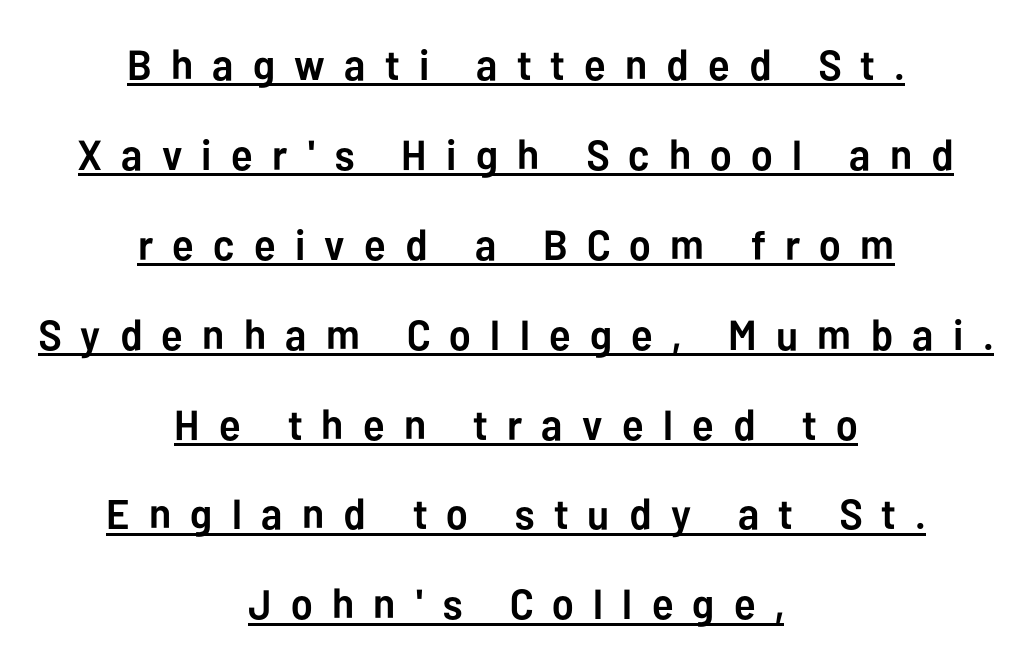
Q: Is the text bold? A: Yes.
Q: Is the text italic (slanted)? A: No, it is upright.
Q: Is the typeface a serif or a sans-serif typeface? A: Sans-serif.
Q: Is the text underlined? A: Yes.
Q: How is the paragraph aligned? A: Centered.
Q: Is the spacing between letters normal or unusually wide? A: Unusually wide.
Q: Is the spacing between lines tight, normal or loose? A: Loose.
Q: Width (condensed, normal, or wide)? A: Normal.
Q: Stroke contrast? A: Low.
Q: x-height? A: Medium.
Q: Monospaced? A: No.
